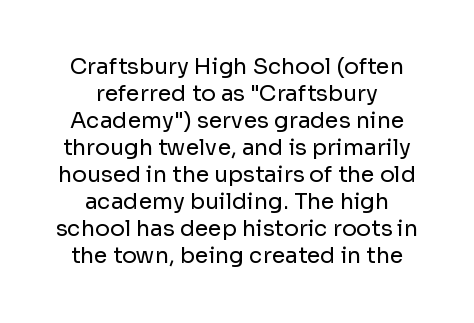
These lines are centered, leaving both edges ragged. Does the lettering tilt? It doesn't — this is upright. These lines keep a tight, regular rhythm from letter to letter. Quick note: underline off. The weight would be labelled regular, book, light, or lighter still.
